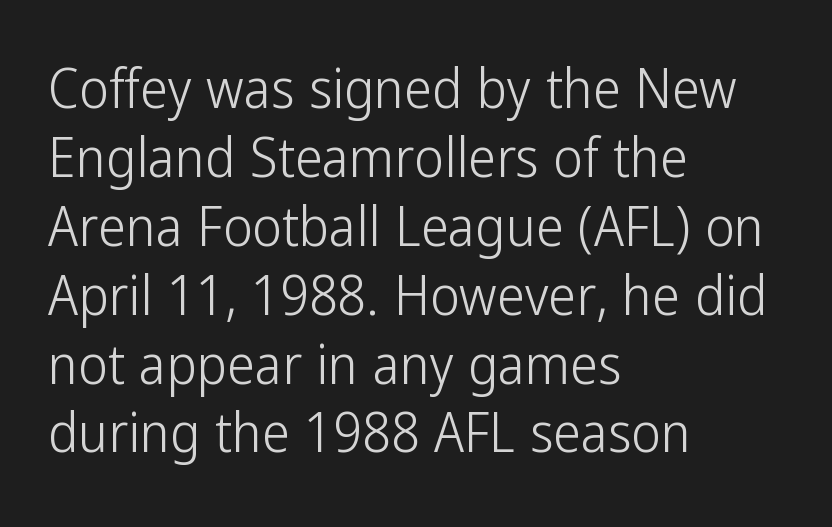
Reading down the block, your eye returns to a fixed left position each line. This is not heavy type; no bold has been used. Check the space under the baseline: it is left empty. Letter spacing: default. Stroke terminals: plain, sans-serif.
